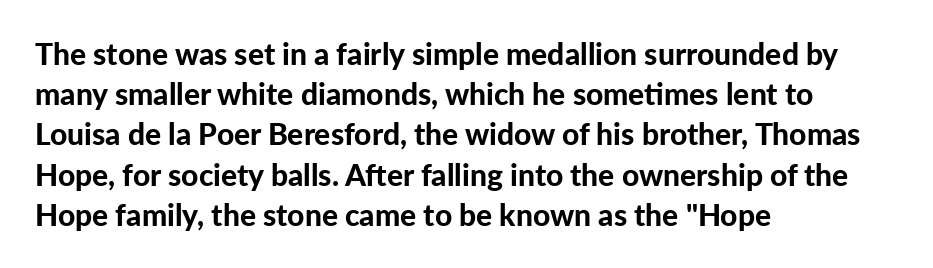
The image shows 30 px bold sans-serif type, upright; set left-aligned, normal line spacing (1.34x), normal letter spacing, not underlined; low stroke contrast and a medium x-height.
